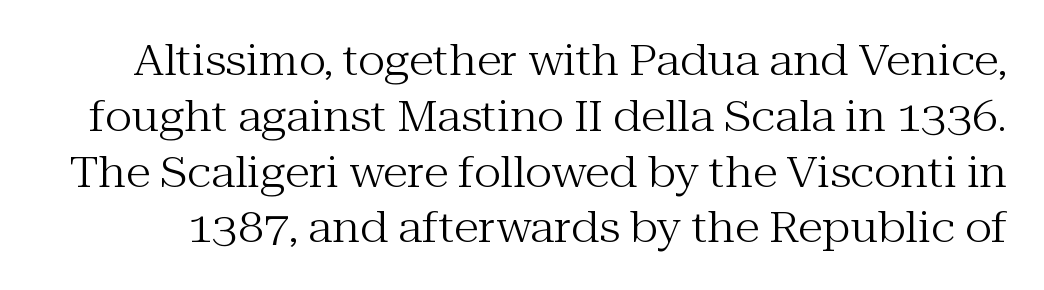
{"serif": "yes", "italic": "no", "bold": "no", "weight": "regular", "width": "normal", "stroke_contrast": "medium", "x_height": "medium", "monospaced": "no", "underline": "no", "line_spacing": "normal", "line_spacing_ratio": 1.36, "letter_spacing": "normal", "letter_spacing_em": 0.0, "glyph_px": 41}
